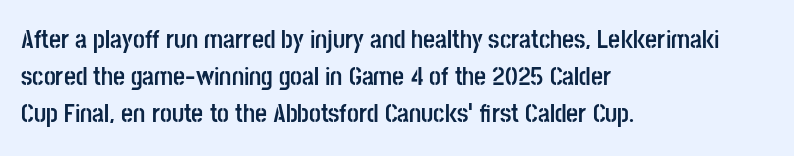
The image shows 26 px bold type, upright; set left-aligned, normal line spacing (1.42x), normal letter spacing, not underlined.
